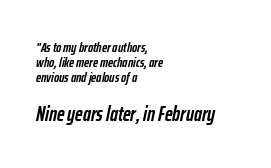
Q: Is the text bold? A: Yes.
Q: Is the text italic (slanted)? A: Yes, it leans right by about 12 degrees.
Q: Is the text underlined? A: No.
Q: How is the paragraph aligned? A: Left-aligned.
Q: Is the spacing between letters normal or unusually wide? A: Normal.
Q: Is the spacing between lines tight, normal or loose? A: Tight.
Q: Which block of text is set in a larger size, the first (top) or the second (bottom)? A: The second (bottom) one.
